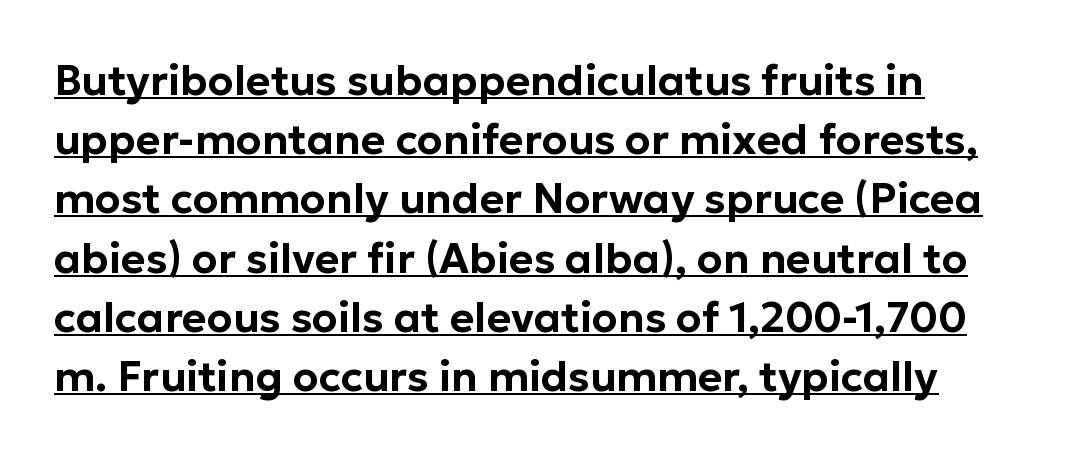
This rendering features underlined lettering. These lines are rendered in a variable-pitch font. These lines sit exactly where default settings would place them. Look at the bottom of the vertical strokes: they stop flat, with no serifs. Glyph-to-glyph distance matches everyday printed text. Every character sits straight up, as roman type does.
